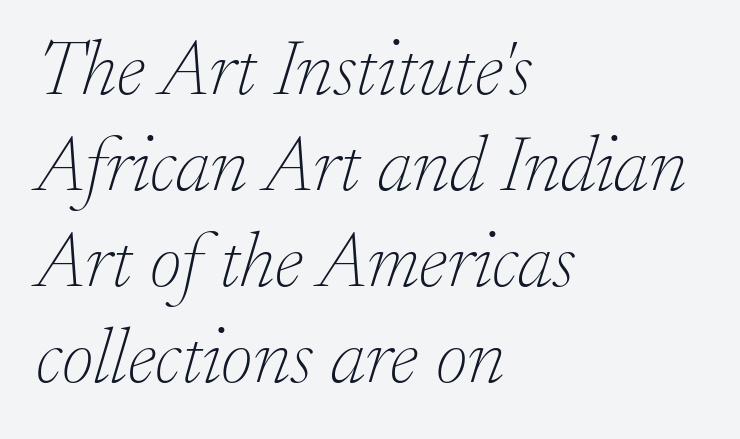
Is the type slanted? Yes — the strokes lean at a clear angle. Standard letterfit; no display-style spreading of the glyphs. The face looks like a standard text weight, possibly lighter. The typeface chosen for these lines features serifs. The rendering uses natural spacing where letterforms have individual widths.
